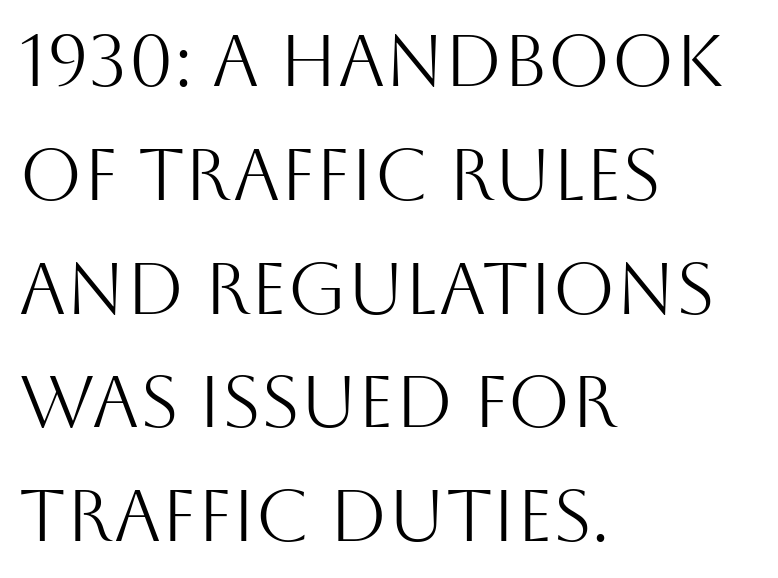
The image shows 72 px light sans-serif type, upright; set left-aligned, normal line spacing (1.58x), normal letter spacing, not underlined; medium stroke contrast and a large x-height.
